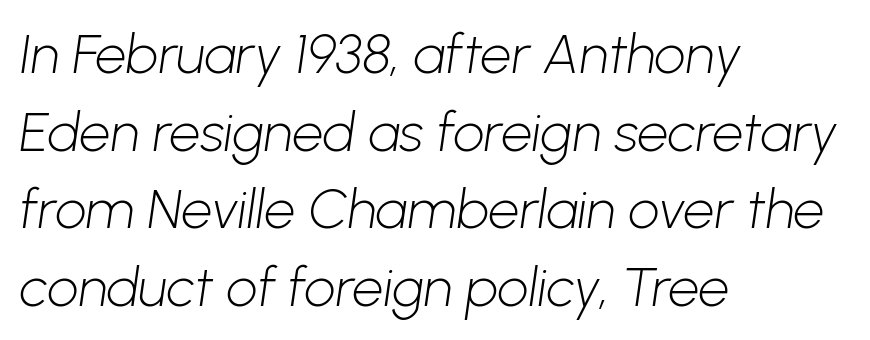
The image shows 55 px light sans-serif type; set left-aligned, normal line spacing (1.41x), normal letter spacing, not underlined; low stroke contrast and a medium x-height.
